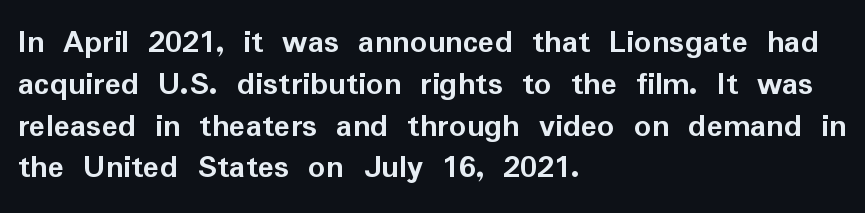
Every stem runs plumb, perpendicular to the baseline. Note the varied advance widths — an 'i' is clearly narrower than an 'm'. What stands out about the letter spacing? Nothing — it is the standard amount. The glyphs are unaccompanied by any horizontal stroke below them. The passage shown is emphatically bold.
